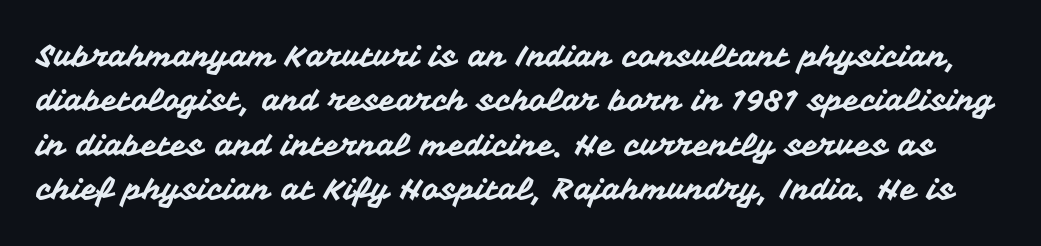
A typesetter would call this leading conventional body-copy spacing. You could not count columns in this text — the font is proportionally spaced. A sans-serif font was chosen for this passage. The passage shown has conventional tracking throughout. Decoration check: the copy has no underline.
